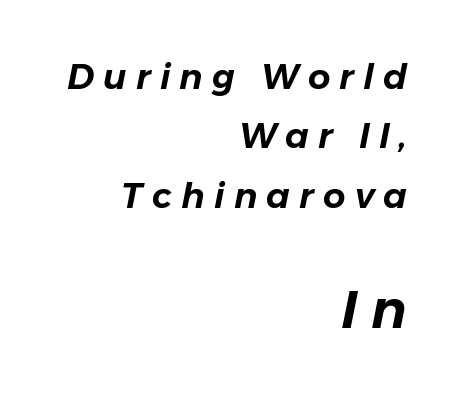
The strip under each line holds only bare page. These lines are rendered in a variable-pitch font. Vertical spacing — default. Here the glyphs are tracked loosely, breaking word shapes into spaced letters.
